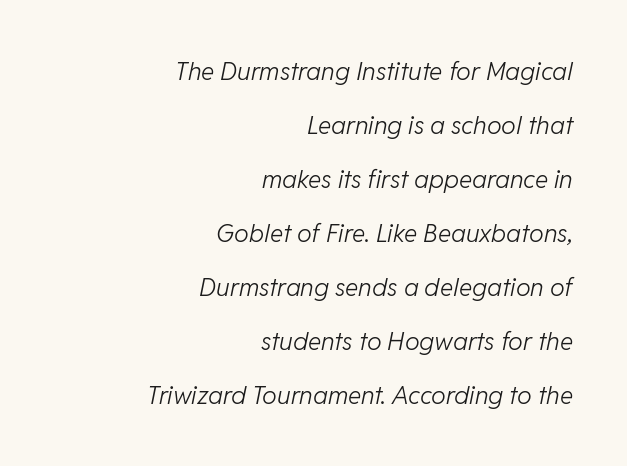
The image shows 25 px text type, italic (leaning right); set right-aligned, loose line spacing (2.16x), normal letter spacing, not underlined.
